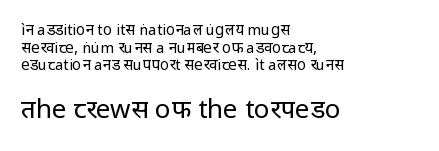
The image shows 26 px text type, upright; set left-aligned, line spacing 1.17x, normal letter spacing, not underlined; the second (bottom) block is 1.73x larger.
